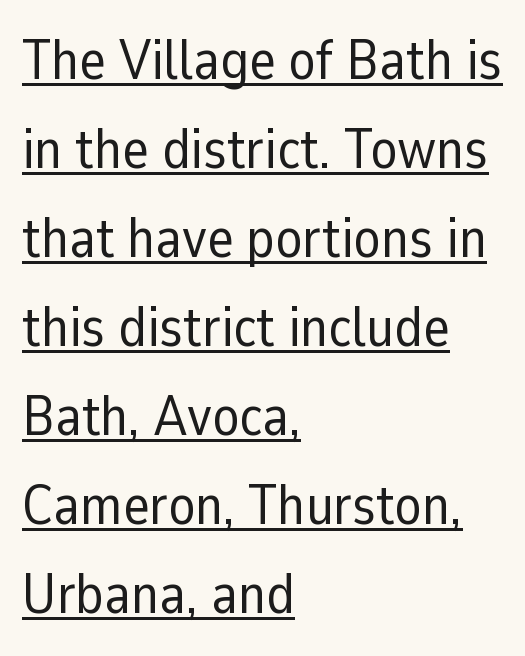
The passage shown is typed in a proportional face where columns would drift. There is no visible air inserted between adjacent glyphs. The ragged edge is on the right, which tells us the setting is flush left. Stems and bowls with no extra thickness — not bold. The specimen reads as upright at a glance. The line-height multiplier appears to be the usual default.
